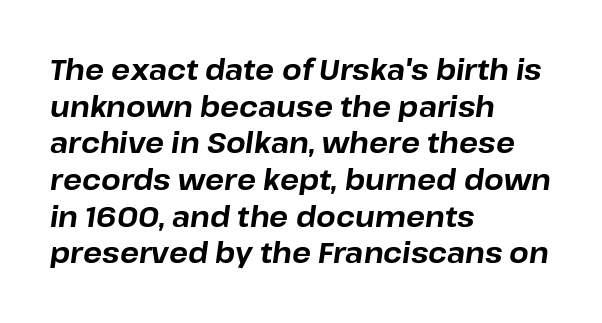
Q: Is the text bold? A: Yes.
Q: Is the text italic (slanted)? A: Yes, it leans right by about 8 degrees.
Q: Is the text underlined? A: No.
Q: How is the paragraph aligned? A: Left-aligned.
Q: Is the spacing between letters normal or unusually wide? A: Normal.
Q: Is the spacing between lines tight, normal or loose? A: Normal.
Q: Width (condensed, normal, or wide)? A: Normal.
Q: Stroke contrast? A: Low.
Q: x-height? A: Medium.
Q: Monospaced? A: No.
